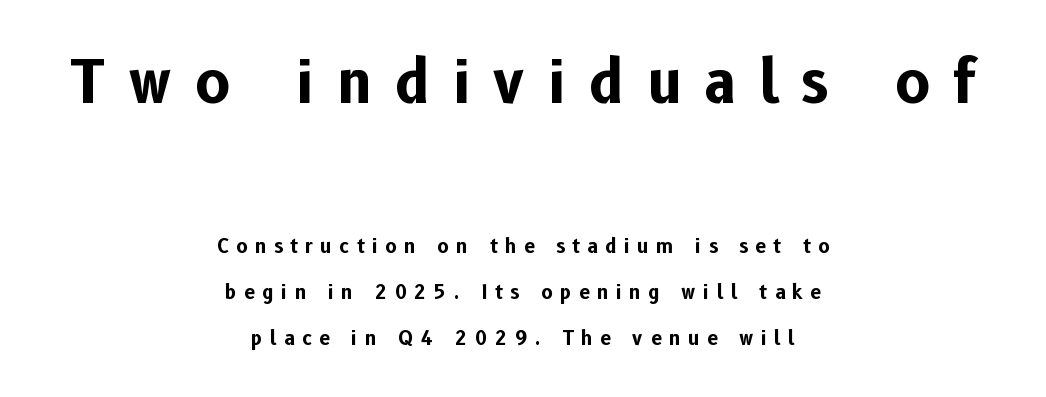
The image shows 58 px bold sans-serif type, upright; set centered, loose line spacing (2.42x), unusually wide letter spacing (+0.4 em), not underlined; the first (top) block is 3.05x larger; low stroke contrast and a medium x-height.
